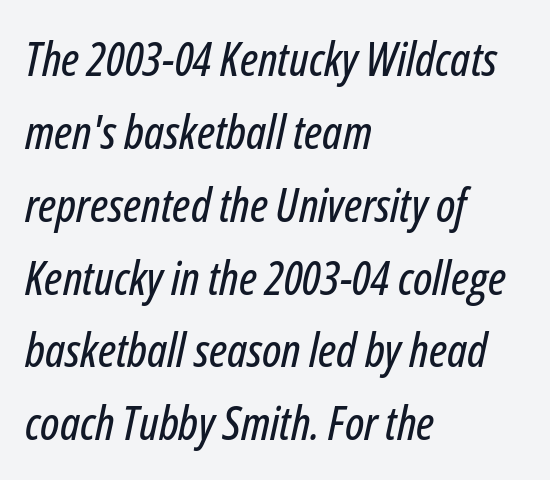
The image shows 47 px condensed type, italic (leaning right); set left-aligned, normal line spacing (1.55x), normal letter spacing, not underlined; low stroke contrast and a medium x-height.
